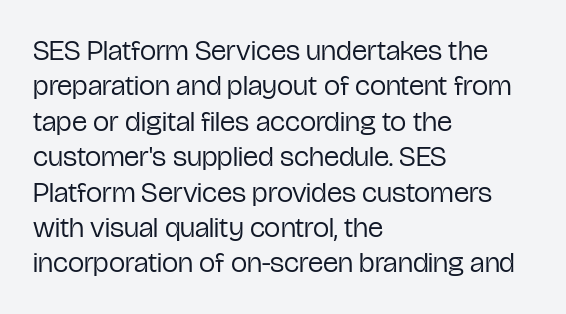
{"serif": "no", "italic": "no", "bold": "no", "weight": "regular", "width": "condensed", "stroke_contrast": "low", "x_height": "medium", "monospaced": "no", "underline": "no", "align": "left", "line_spacing_ratio": 1.22, "letter_spacing": "normal", "letter_spacing_em": 0.0, "glyph_px": 29}
